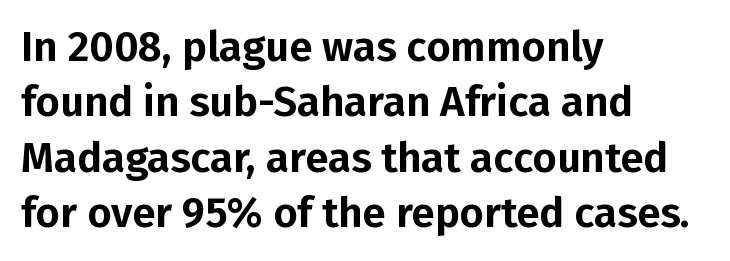
Nothing unusual about the tracking: characters are spaced as the font intends. Bare-footed words on every line. I'd call this a sans setting — the letters go barefoot. Left-aligned paragraph, ragged on the right. The lines sit at an ordinary, default distance from one another.
